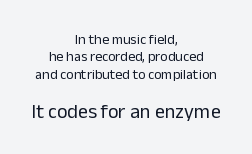
Q: Is the text bold? A: No.
Q: Is the text italic (slanted)? A: No, it is upright.
Q: Is the text underlined? A: No.
Q: How is the paragraph aligned? A: Centered.
Q: Is the spacing between letters normal or unusually wide? A: Normal.
Q: Is the spacing between lines tight, normal or loose? A: Normal.
Q: Which block of text is set in a larger size, the first (top) or the second (bottom)? A: The second (bottom) one.
